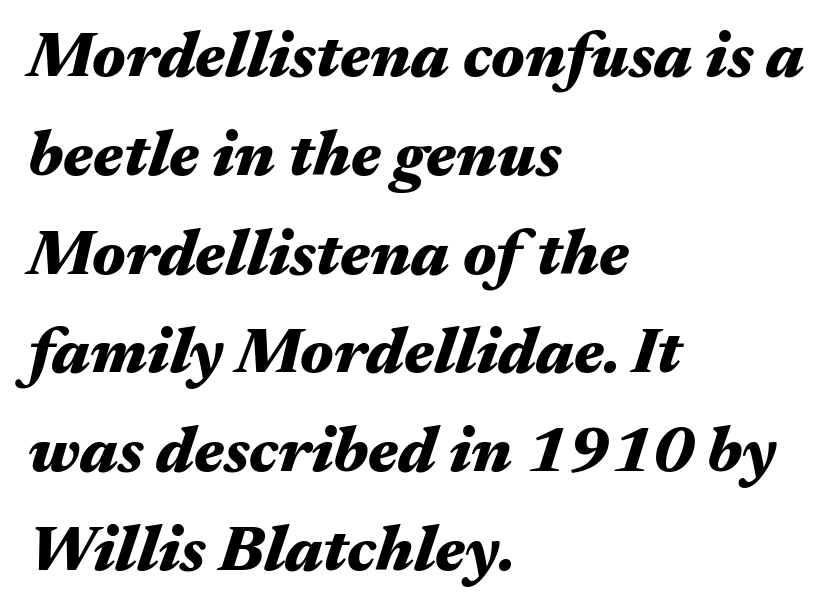
{"italic": "yes", "lean": "right", "slant_degrees": 17, "bold": "yes", "weight": "heavy", "width": "wide", "stroke_contrast": "medium", "x_height": "medium", "monospaced": "no", "underline": "no", "align": "left", "line_spacing": "normal", "line_spacing_ratio": 1.52, "letter_spacing": "normal", "letter_spacing_em": 0.0, "glyph_px": 65}
